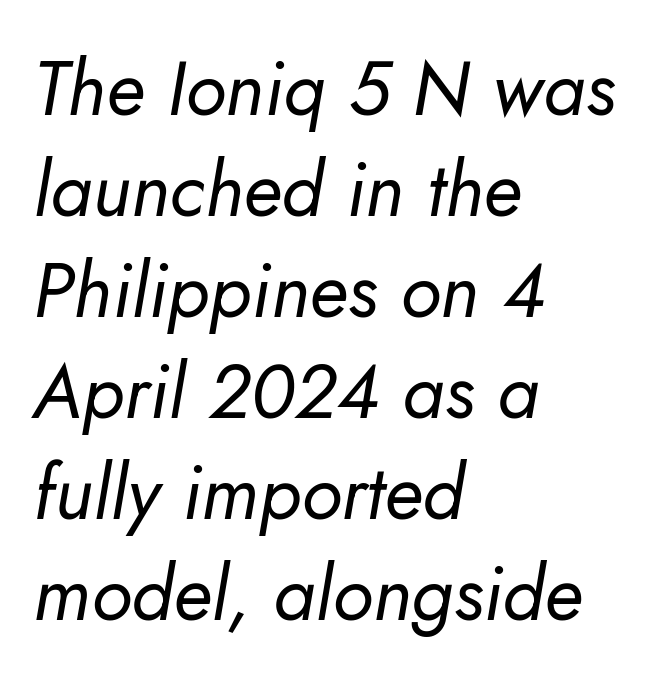
The image shows 76 px regular-weight type, italic (leaning right); set left-aligned, normal line spacing (1.33x), normal letter spacing, not underlined; low stroke contrast and a small x-height.
